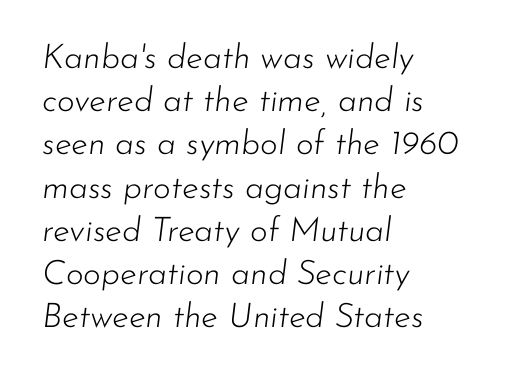
The image shows 34 px light type, italic (leaning right); set left-aligned, normal line spacing (1.27x), normal letter spacing, not underlined; low stroke contrast and a small x-height.
